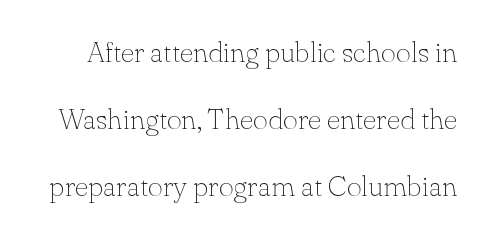
Words float on clear page, feet unadorned. Note the varied advance widths — an 'i' is clearly narrower than an 'm'. Typographically, this falls in the serif category. The tracking reads as untouched default to a designer's eye. Unlike italic type, these characters show no tilt at all.
